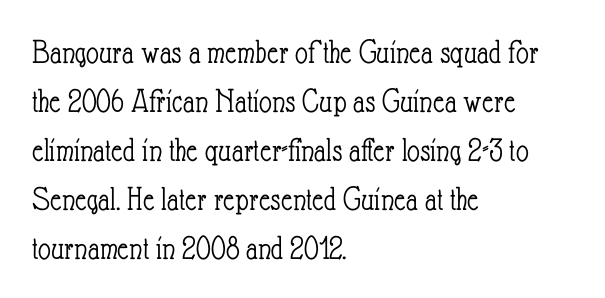
{"italic": "no", "bold": "no", "weight": "light", "width": "condensed", "stroke_contrast": "low", "x_height": "small", "monospaced": "no", "underline": "no", "align": "left", "line_spacing": "normal", "line_spacing_ratio": 1.4, "letter_spacing": "normal", "letter_spacing_em": 0.0, "glyph_px": 35}
